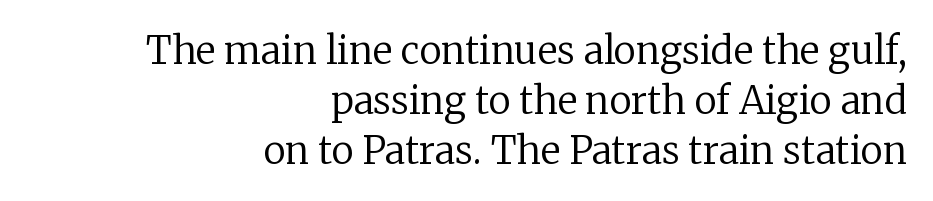
Typeset ragged left — the right edge is the straight one. The space directly below the letters is spotless. This is serif lettering, the kind often seen in printed books. In terms of posture, this sample is upright. This is not heavy type; no bold has been used. The face used here is proportionally spaced, like ordinary book or web type.
